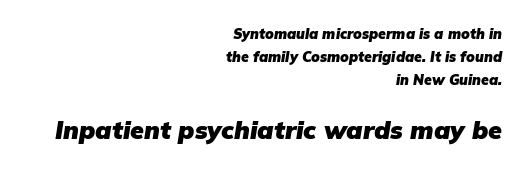
Q: Is the text bold? A: Yes.
Q: Is the text italic (slanted)? A: Yes, it leans right by about 9 degrees.
Q: Is the text underlined? A: No.
Q: How is the paragraph aligned? A: Right-aligned.
Q: Is the spacing between letters normal or unusually wide? A: Normal.
Q: Is the spacing between lines tight, normal or loose? A: Normal.
Q: Which block of text is set in a larger size, the first (top) or the second (bottom)? A: The second (bottom) one.
